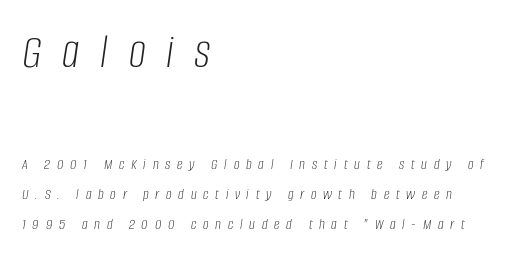
Type size steps down from the first block to the second. The specimen reads as italic at a glance. The face used here is rendered with a markedly widened letterfit. The passage shown is typed in a proportional face where columns would drift. The words here are not underlined.
